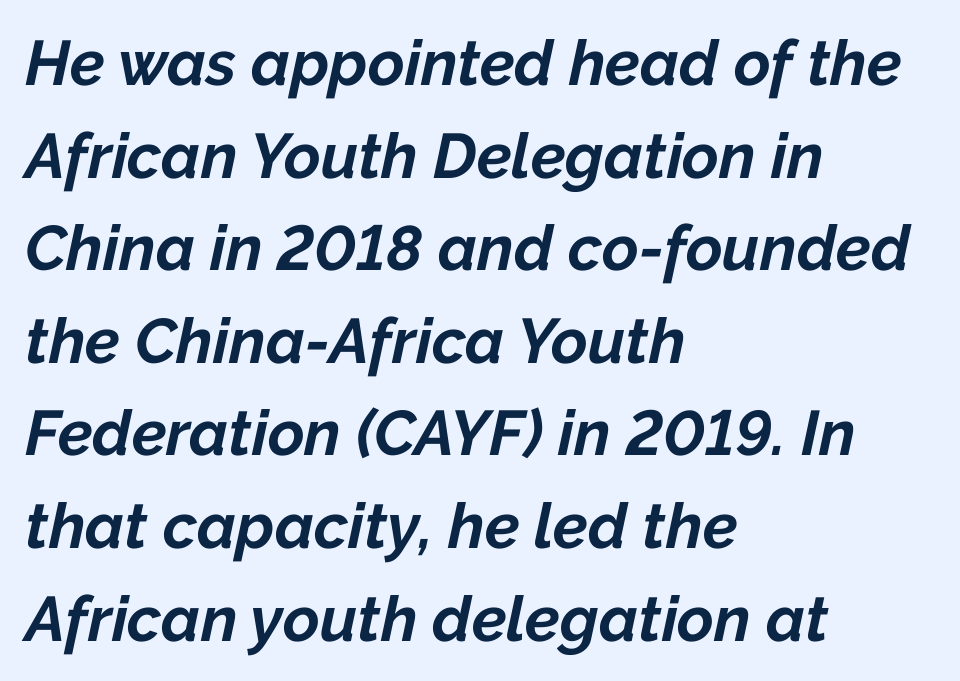
Q: Is the text bold? A: Yes.
Q: Is the text italic (slanted)? A: Yes, it leans right by about 12 degrees.
Q: Is the text underlined? A: No.
Q: How is the paragraph aligned? A: Left-aligned.
Q: Is the spacing between letters normal or unusually wide? A: Normal.
Q: Is the spacing between lines tight, normal or loose? A: Normal.
Q: Width (condensed, normal, or wide)? A: Normal.
Q: Stroke contrast? A: Low.
Q: x-height? A: Medium.
Q: Monospaced? A: No.
